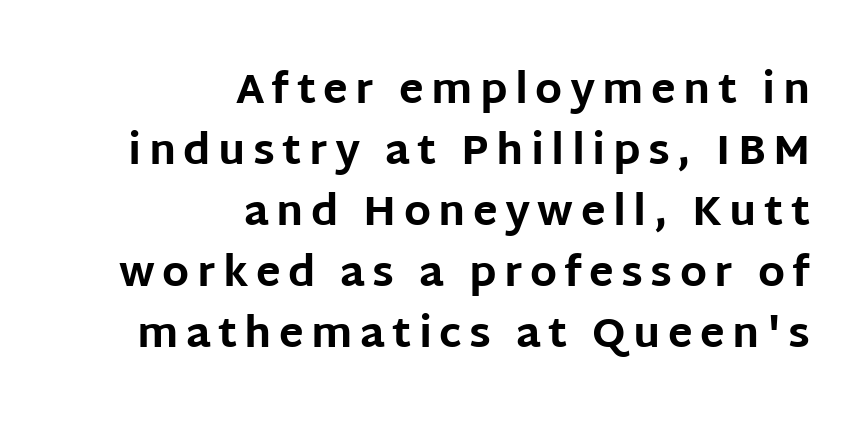
As a designer I'd log this as weight 700, bold. The typography opts for an upright posture over an oblique one. Summary of vertical rhythm: regular, with standard interline spacing. The rendering uses natural spacing where letterforms have individual widths.
